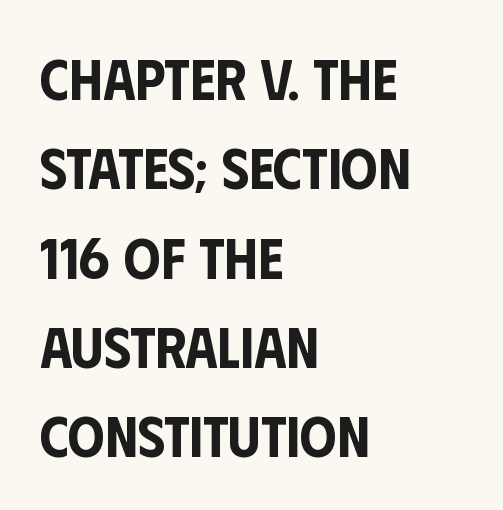
Q: Is the text italic (slanted)? A: No, it is upright.
Q: Is the typeface a serif or a sans-serif typeface? A: Sans-serif.
Q: Is the text underlined? A: No.
Q: How is the paragraph aligned? A: Left-aligned.
Q: Is the spacing between letters normal or unusually wide? A: Normal.
Q: Is the spacing between lines tight, normal or loose? A: Normal.
Q: Width (condensed, normal, or wide)? A: Condensed.
Q: Stroke contrast? A: Low.
Q: x-height? A: Large.
Q: Monospaced? A: No.
